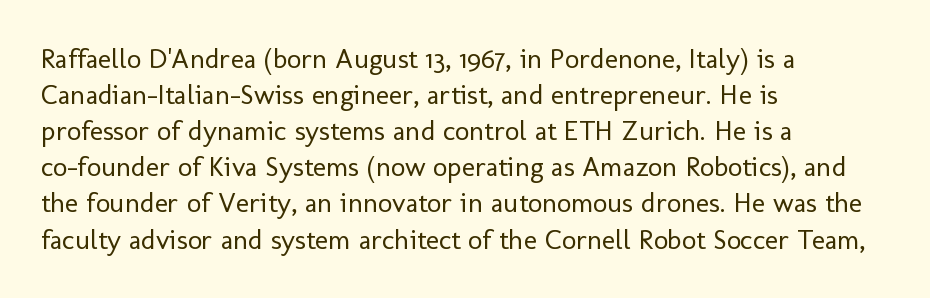
{"serif": "no", "italic": "no", "bold": "no", "weight": "regular", "width": "normal", "stroke_contrast": "low", "x_height": "medium", "monospaced": "no", "underline": "no", "align": "left", "line_spacing": "normal", "line_spacing_ratio": 1.29, "letter_spacing": "normal", "letter_spacing_em": 0.0, "glyph_px": 28}
